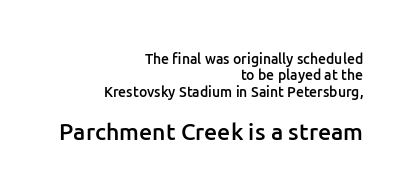
Q: Is the text bold? A: Semi-bold.
Q: Is the text italic (slanted)? A: No, it is upright.
Q: Is the text underlined? A: No.
Q: How is the paragraph aligned? A: Right-aligned.
Q: Is the spacing between letters normal or unusually wide? A: Normal.
Q: Which block of text is set in a larger size, the first (top) or the second (bottom)? A: The second (bottom) one.
